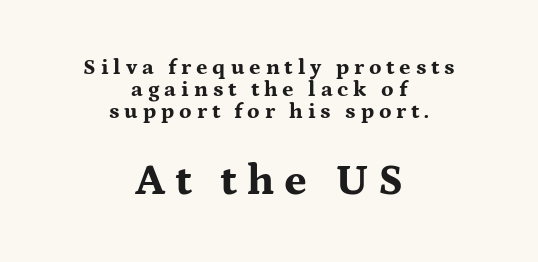
The image shows 44 px bold, wide serif type, upright; set centered, tight line spacing (1.0x), unusually wide letter spacing (+0.22 em), not underlined; the second (bottom) block is 2.0x larger; medium stroke contrast and a medium x-height.
